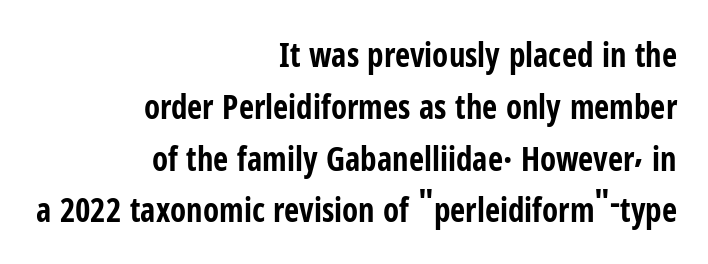
The image shows 33 px bold, condensed sans-serif type, upright; set right-aligned, normal line spacing (1.57x), normal letter spacing, not underlined; low stroke contrast and a medium x-height.
